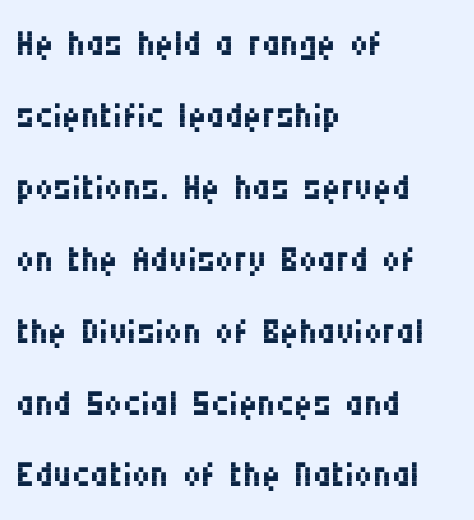
The strip under each line holds only bare page. These lines are rendered in a variable-pitch font. No heavy texture on the line: the type isn't bold. Each line starts at the same left margin while the right side varies.
